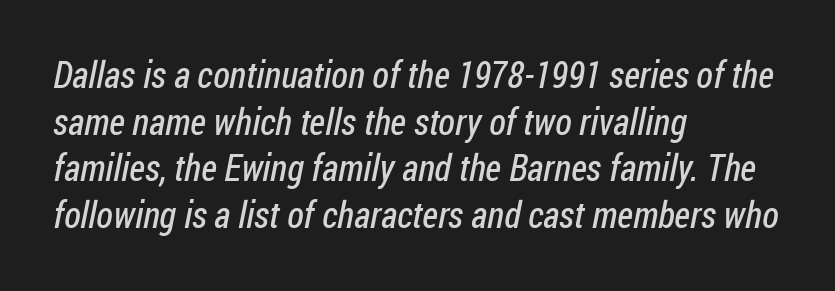
Leading: standard. If you drew a ruler down the left edge, every line would touch it. Do the characters align in a grid? No, the font is proportional. Typographically, this falls in the sans-serif category. A typesetter would call this zero additional tracking. Ink coverage per letter is moderate at most.
